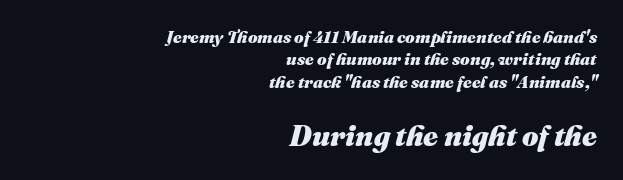
{"italic": "yes", "lean": "right", "slant_degrees": 16, "bold": "yes", "weight": "heavy", "width": "normal", "stroke_contrast": "medium", "x_height": "medium", "monospaced": "no", "underline": "no", "align": "right", "line_spacing": "normal", "line_spacing_ratio": 1.32, "letter_spacing": "normal", "letter_spacing_em": 0.0, "larger_block": "second", "size_ratio": 1.71, "glyph_px": 29}
